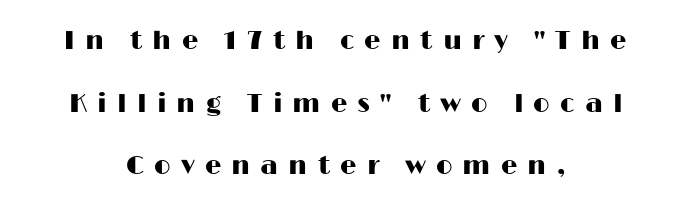
The image shows 26 px text type, upright; set centered, loose line spacing (2.41x), unusually wide letter spacing (+0.39 em), not underlined.
